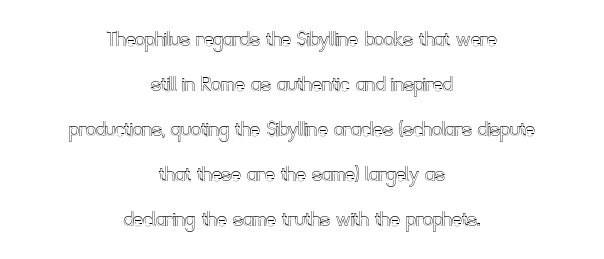
The image shows 24 px text type, upright; set centered, line spacing 1.88x, normal letter spacing, not underlined.
